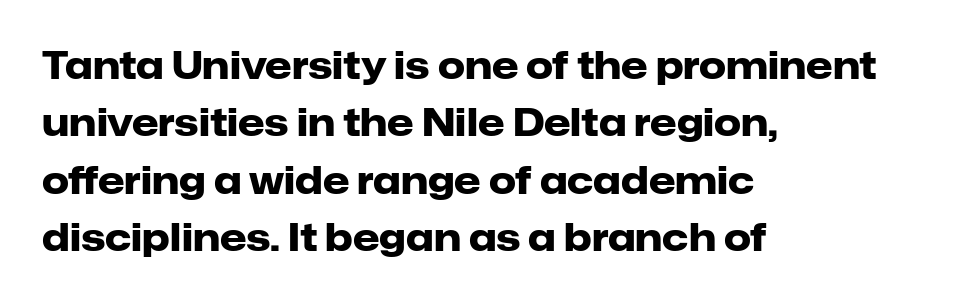
{"serif": "no", "italic": "no", "bold": "yes", "weight": "heavy", "width": "normal", "stroke_contrast": "low", "x_height": "medium", "monospaced": "no", "underline": "no", "align": "left", "line_spacing": "normal", "line_spacing_ratio": 1.51, "letter_spacing": "normal", "letter_spacing_em": 0.0, "glyph_px": 38}
